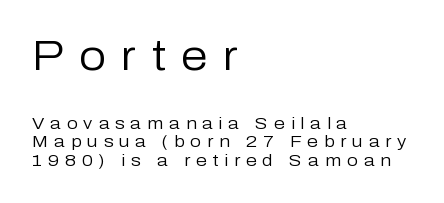
Q: Is the text bold? A: No.
Q: Is the text italic (slanted)? A: No, it is upright.
Q: Is the typeface a serif or a sans-serif typeface? A: Sans-serif.
Q: Is the text underlined? A: No.
Q: How is the paragraph aligned? A: Left-aligned.
Q: Is the spacing between letters normal or unusually wide? A: Unusually wide.
Q: Is the spacing between lines tight, normal or loose? A: Tight.
Q: Which block of text is set in a larger size, the first (top) or the second (bottom)? A: The first (top) one.
Q: Width (condensed, normal, or wide)? A: Normal.
Q: Stroke contrast? A: Low.
Q: x-height? A: Medium.
Q: Monospaced? A: No.
